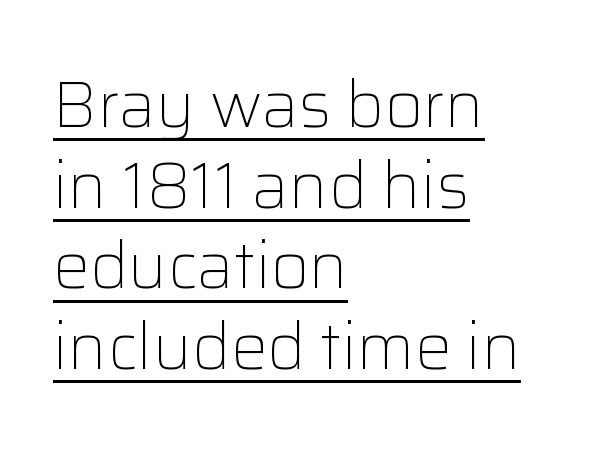
Q: Is the text bold? A: No.
Q: Is the text italic (slanted)? A: No, it is upright.
Q: Is the typeface a serif or a sans-serif typeface? A: Sans-serif.
Q: Is the text underlined? A: Yes.
Q: How is the paragraph aligned? A: Left-aligned.
Q: Is the spacing between letters normal or unusually wide? A: Normal.
Q: Width (condensed, normal, or wide)? A: Normal.
Q: Stroke contrast? A: Low.
Q: x-height? A: Medium.
Q: Monospaced? A: No.
